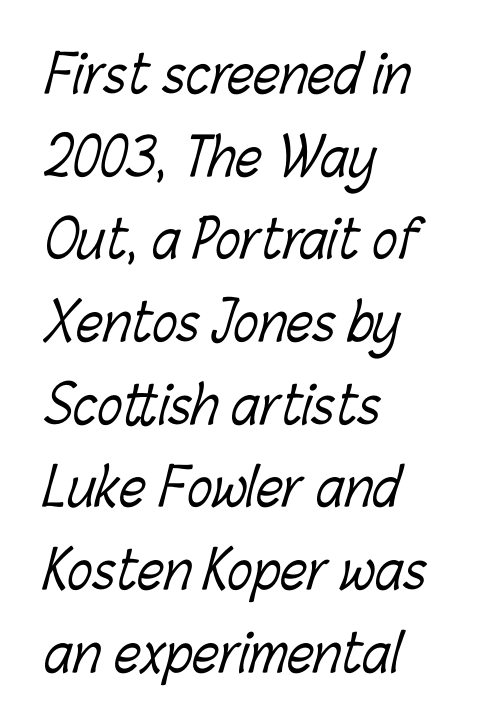
The image shows 52 px light, condensed type; set left-aligned, normal line spacing (1.59x), normal letter spacing, not underlined; low stroke contrast and a medium x-height.
